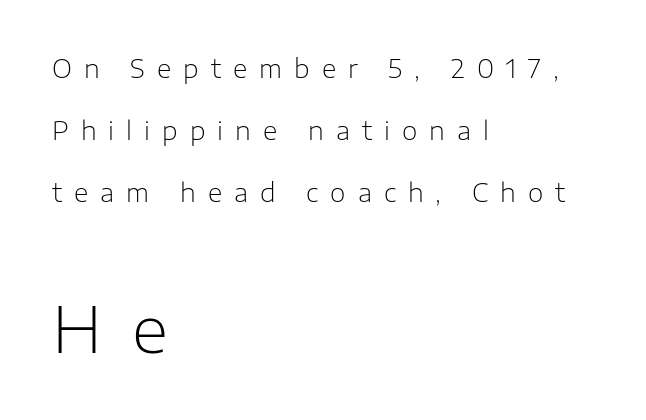
The image shows 63 px light sans-serif type, upright; set left-aligned, loose line spacing (2.48x), unusually wide letter spacing (+0.48 em), not underlined; the second (bottom) block is 2.52x larger; low stroke contrast and a medium x-height.
